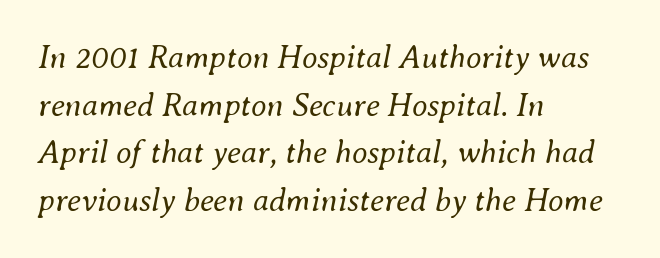
Q: Is the text bold? A: No.
Q: Is the text italic (slanted)? A: Yes, it leans right by about 8 degrees.
Q: Is the text underlined? A: No.
Q: How is the paragraph aligned? A: Left-aligned.
Q: Is the spacing between letters normal or unusually wide? A: Normal.
Q: Is the spacing between lines tight, normal or loose? A: Normal.
Q: Width (condensed, normal, or wide)? A: Normal.
Q: Stroke contrast? A: Medium.
Q: x-height? A: Small.
Q: Monospaced? A: No.
